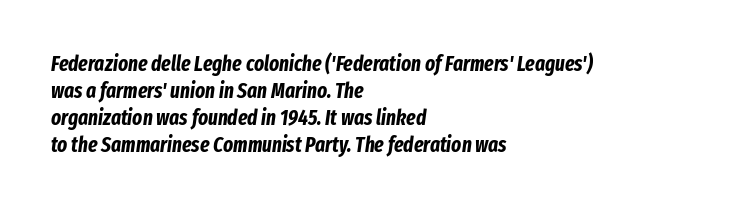
{"italic": "yes", "lean": "right", "slant_degrees": 8, "bold": "yes", "underline": "no", "align": "left", "line_spacing": "normal", "line_spacing_ratio": 1.29, "letter_spacing": "normal", "letter_spacing_em": 0.0, "glyph_px": 21}
